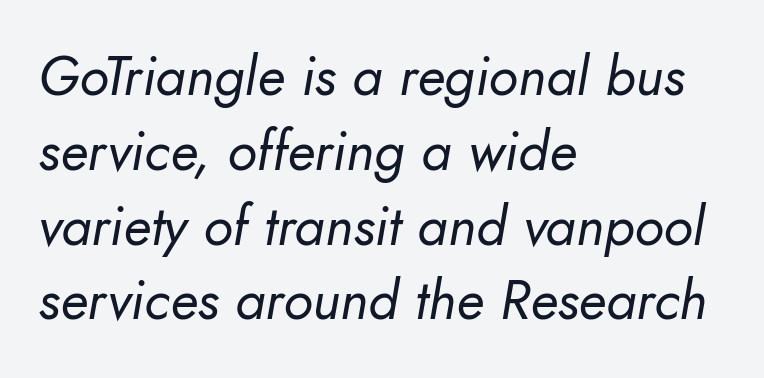
In terms of leading, this rendering sits right in the middle. Compared with ordinary roman type, these characters are visibly tilted. No word sits above an underline. This rendering uses left alignment, leaving the right contour irregular.
